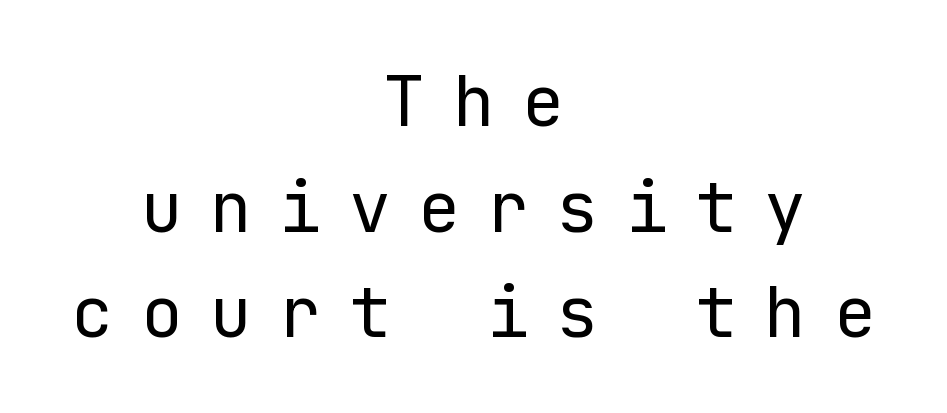
{"serif": "no", "italic": "no", "bold": "no", "weight": "regular", "width": "normal", "stroke_contrast": "low", "x_height": "medium", "underline": "no", "align": "center", "line_spacing": "normal", "line_spacing_ratio": 1.51, "letter_spacing": "wide", "letter_spacing_em": 0.39, "glyph_px": 70}
